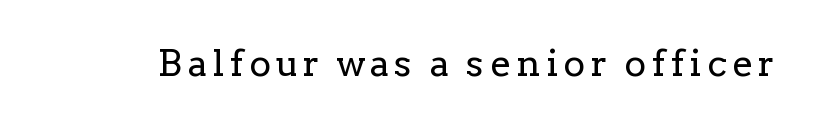
Q: Is the text bold? A: No.
Q: Is the text italic (slanted)? A: No, it is upright.
Q: Is the typeface a serif or a sans-serif typeface? A: Serif.
Q: Is the text underlined? A: No.
Q: Width (condensed, normal, or wide)? A: Normal.
Q: Stroke contrast? A: Low.
Q: x-height? A: Medium.
Q: Monospaced? A: No.
